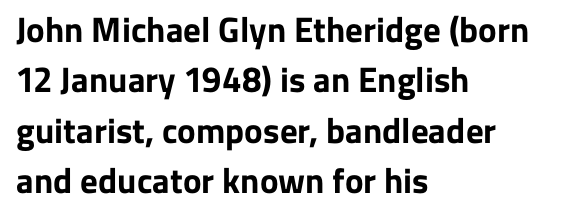
{"serif": "no", "italic": "no", "bold": "yes", "weight": "bold", "width": "normal", "stroke_contrast": "low", "x_height": "medium", "monospaced": "no", "underline": "no", "align": "left", "line_spacing": "normal", "line_spacing_ratio": 1.44, "letter_spacing": "normal", "letter_spacing_em": 0.0, "glyph_px": 35}
